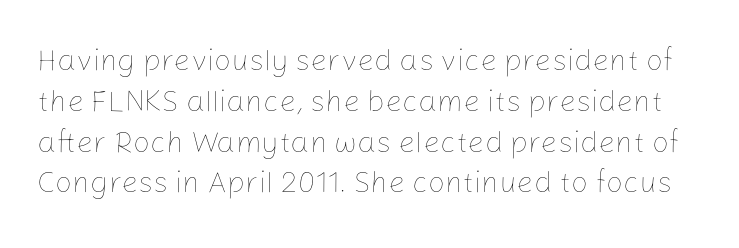
The image shows 30 px thin type, upright; set normal line spacing (1.36x), normal letter spacing, not underlined; low stroke contrast and a medium x-height.
